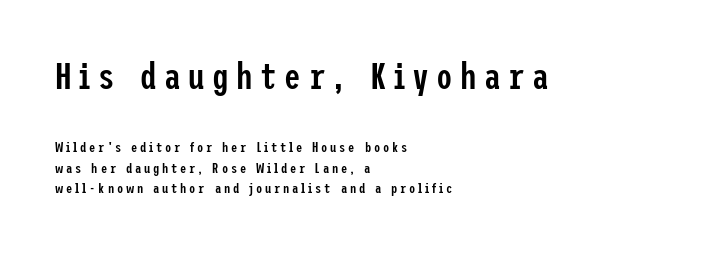
Only glyphs here, with clear space below each row. In terms of letterspacing, this is a distinctly airy, spread setting. The letters are semibold — heavier than regular but short of a full bold. Ascenders rise straight up at ninety degrees.
